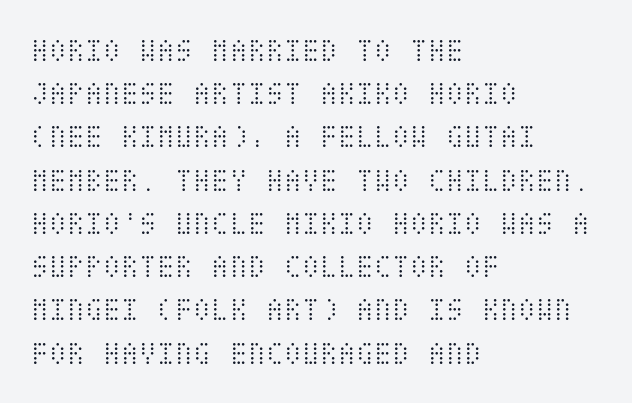
The image shows 33 px light, condensed type, upright; set left-aligned, normal line spacing (1.31x), normal letter spacing, not underlined; medium stroke contrast and a large x-height.
